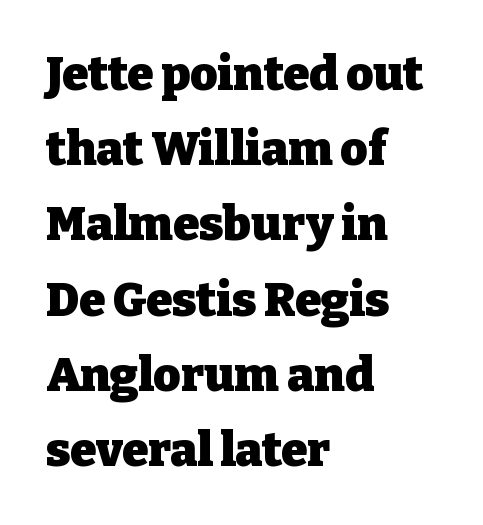
Q: Is the text bold? A: Yes.
Q: Is the text italic (slanted)? A: No, it is upright.
Q: Is the typeface a serif or a sans-serif typeface? A: Serif.
Q: Is the text underlined? A: No.
Q: How is the paragraph aligned? A: Left-aligned.
Q: Is the spacing between letters normal or unusually wide? A: Normal.
Q: Is the spacing between lines tight, normal or loose? A: Normal.
Q: Width (condensed, normal, or wide)? A: Normal.
Q: Stroke contrast? A: Low.
Q: x-height? A: Medium.
Q: Monospaced? A: No.
